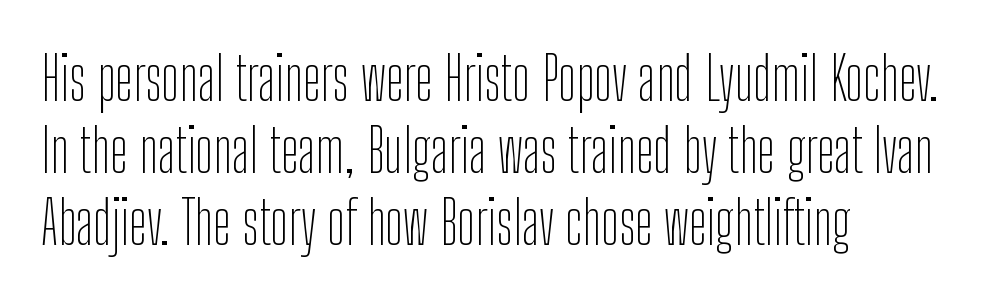
{"serif": "no", "italic": "no", "bold": "no", "weight": "thin", "width": "condensed", "stroke_contrast": "low", "x_height": "medium", "monospaced": "no", "underline": "no", "align": "left", "line_spacing_ratio": 1.2, "letter_spacing": "normal", "letter_spacing_em": 0.0, "glyph_px": 60}
